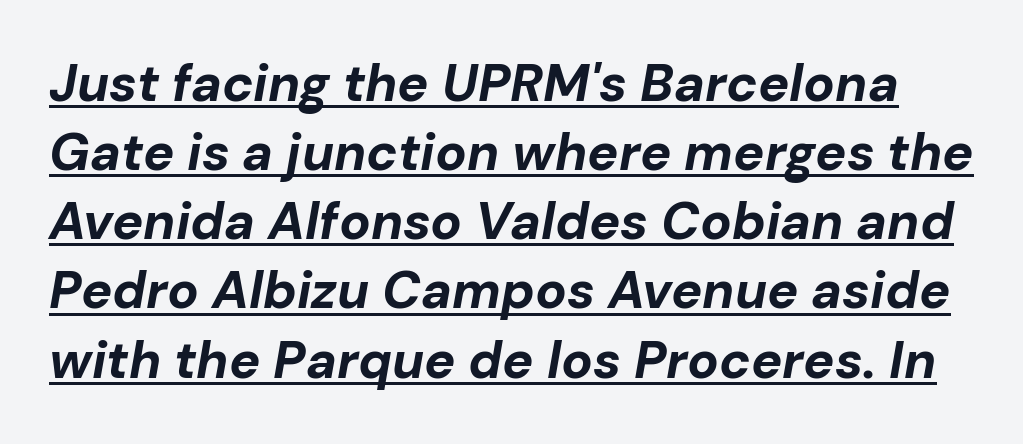
{"italic": "yes", "lean": "right", "slant_degrees": 10, "bold": "yes", "weight": "bold", "width": "normal", "stroke_contrast": "low", "x_height": "medium", "monospaced": "no", "underline": "yes", "line_spacing": "normal", "line_spacing_ratio": 1.33, "letter_spacing": "normal", "letter_spacing_em": 0.0, "glyph_px": 52}
